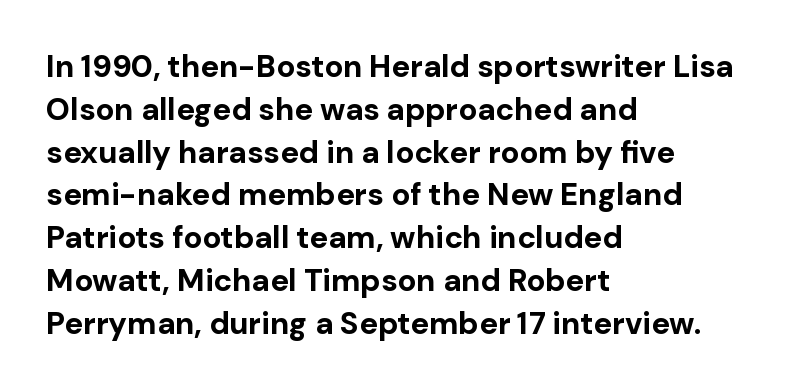
Q: Is the text bold? A: Yes.
Q: Is the text italic (slanted)? A: No, it is upright.
Q: Is the typeface a serif or a sans-serif typeface? A: Sans-serif.
Q: Is the text underlined? A: No.
Q: How is the paragraph aligned? A: Left-aligned.
Q: Is the spacing between letters normal or unusually wide? A: Normal.
Q: Is the spacing between lines tight, normal or loose? A: Normal.
Q: Width (condensed, normal, or wide)? A: Normal.
Q: Stroke contrast? A: Low.
Q: x-height? A: Medium.
Q: Monospaced? A: No.
